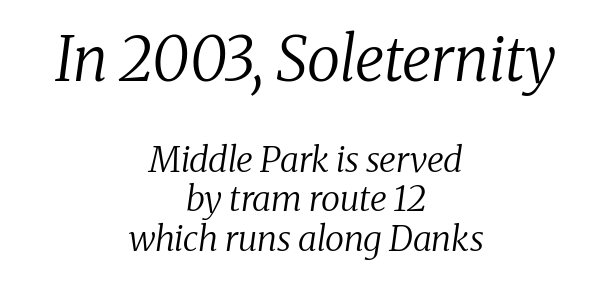
{"serif": "yes", "italic": "yes", "lean": "right", "slant_degrees": 8, "bold": "no", "weight": "regular", "width": "normal", "stroke_contrast": "medium", "x_height": "medium", "monospaced": "no", "underline": "no", "align": "center", "line_spacing": "tight", "line_spacing_ratio": 1.12, "letter_spacing": "normal", "letter_spacing_em": 0.0, "larger_block": "first", "size_ratio": 1.74, "glyph_px": 61}
